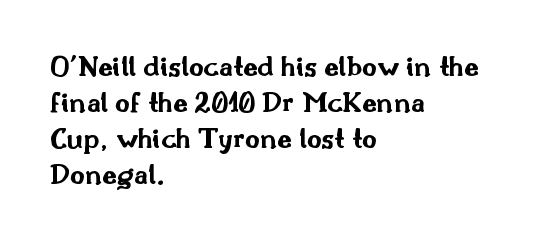
The image shows 29 px bold, wide sans-serif type, upright; set left-aligned, line spacing 1.24x, normal letter spacing, not underlined; medium stroke contrast and a small x-height.
